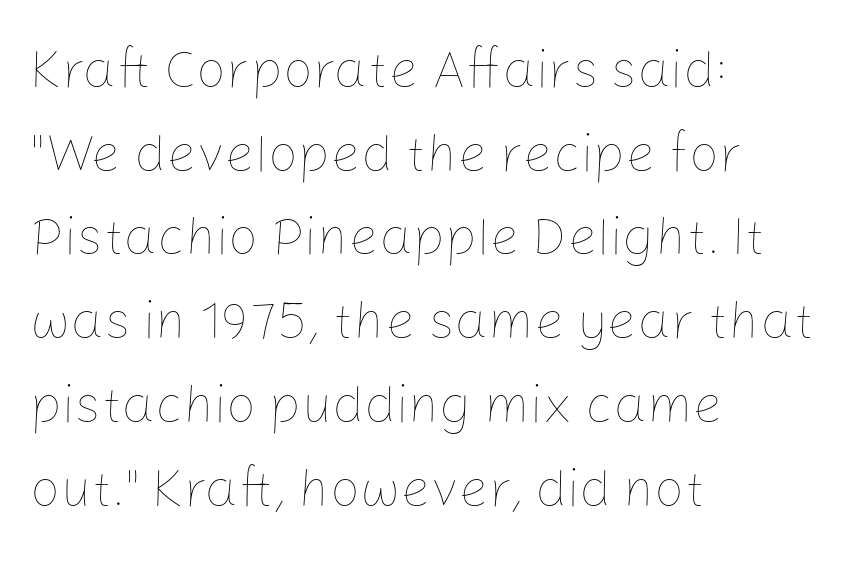
The image shows 53 px thin type, upright; set left-aligned, normal line spacing (1.58x), normal letter spacing, not underlined; low stroke contrast and a medium x-height.
